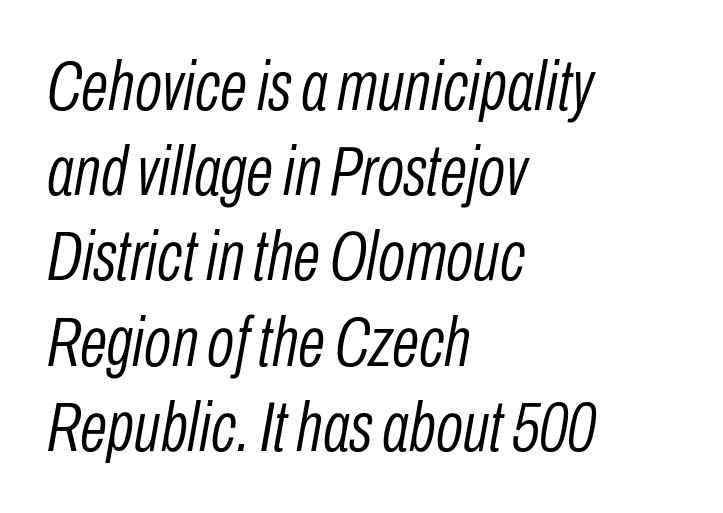
{"italic": "yes", "lean": "right", "slant_degrees": 10, "bold": "no", "weight": "light", "width": "condensed", "stroke_contrast": "low", "x_height": "medium", "monospaced": "no", "underline": "no", "align": "left", "line_spacing_ratio": 1.2, "letter_spacing": "normal", "letter_spacing_em": 0.0, "glyph_px": 71}
